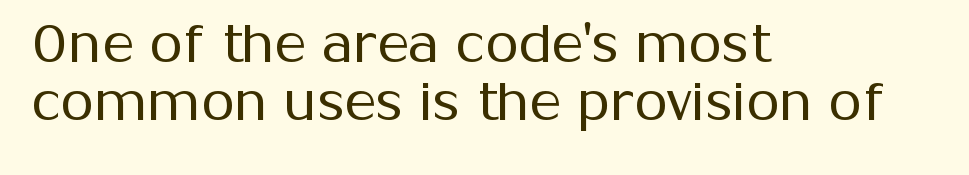
The image shows 54 px regular-weight sans-serif type, upright; set left-aligned, tight line spacing (1.07x), normal letter spacing, not underlined; medium stroke contrast and a medium x-height.
